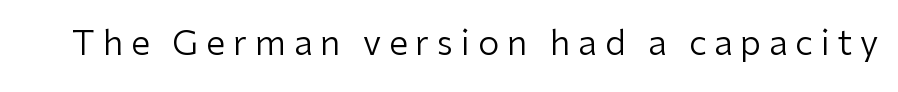
Do the characters align in a grid? No, the font is proportional. Here the glyphs are tracked loosely, breaking word shapes into spaced letters. The gap between lines stays unmarked. Every character sits straight up, as roman type does. Grotesque or geometric, the face here clearly has no serifs. A light-to-regular cut is what we see here.
